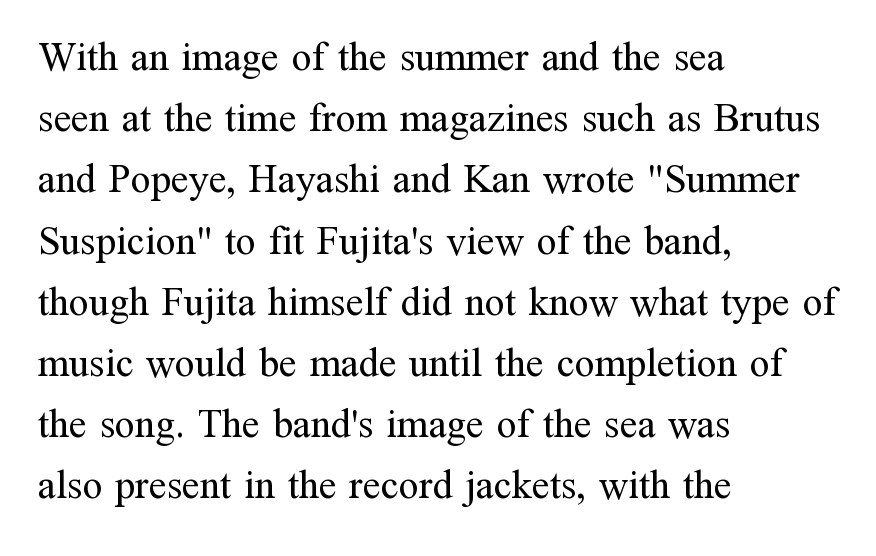
The image shows 40 px regular-weight serif type, upright; set left-aligned, normal line spacing (1.53x), normal letter spacing, not underlined; medium stroke contrast and a medium x-height.
